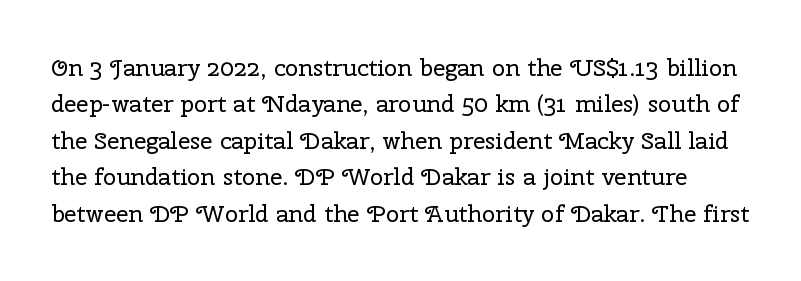
The line-height multiplier appears to be the usual default. Notice how the stems are strictly vertical — no italics here. Does extra space separate the letters? No, they use regular spacing. Nothing heavy about these letters — not bold at all. Beneath every word, the page is bare.
